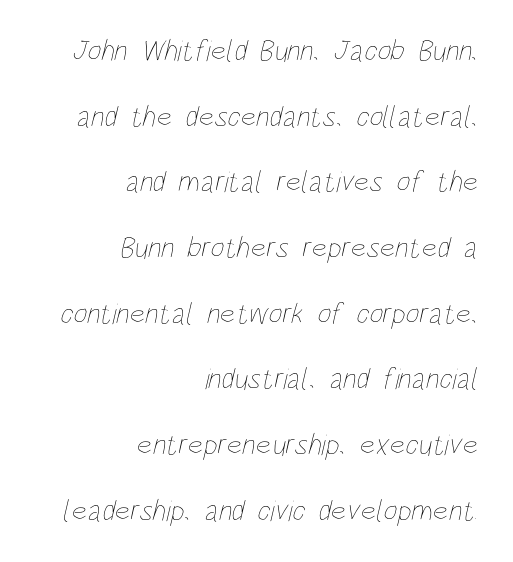
{"bold": "no", "weight": "thin", "width": "condensed", "stroke_contrast": "low", "x_height": "large", "monospaced": "no", "underline": "no", "align": "right", "line_spacing": "loose", "line_spacing_ratio": 2.19, "letter_spacing": "normal", "letter_spacing_em": 0.0, "glyph_px": 30}
